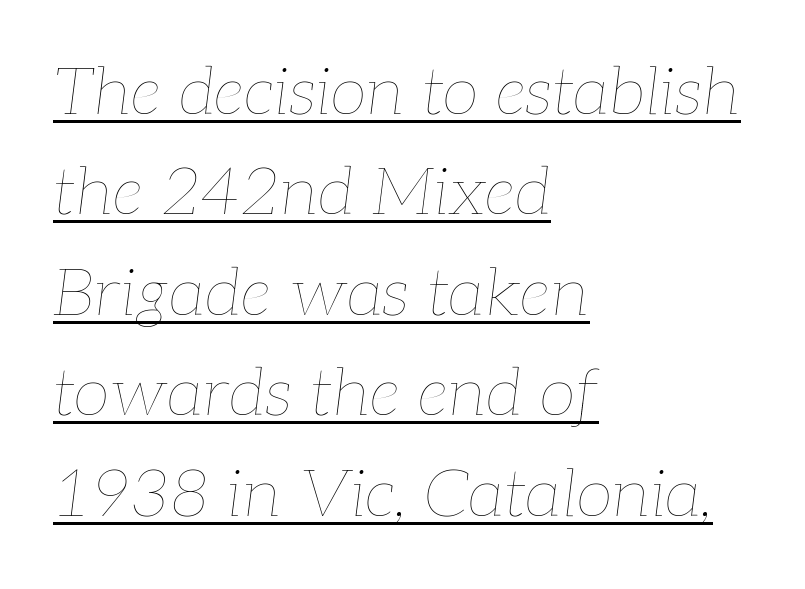
Q: Is the text bold? A: No.
Q: Is the text italic (slanted)? A: Yes, it leans right by about 7 degrees.
Q: Is the text underlined? A: Yes.
Q: How is the paragraph aligned? A: Left-aligned.
Q: Is the spacing between letters normal or unusually wide? A: Normal.
Q: Is the spacing between lines tight, normal or loose? A: Normal.
Q: Width (condensed, normal, or wide)? A: Normal.
Q: Stroke contrast? A: Low.
Q: x-height? A: Medium.
Q: Monospaced? A: No.
